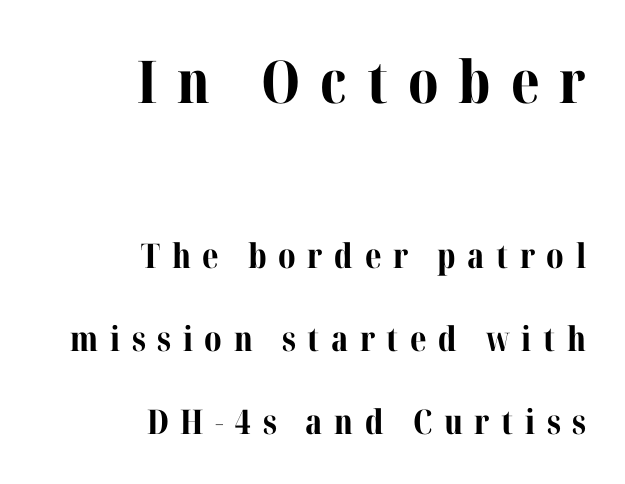
Q: Is the text bold? A: Yes.
Q: Is the text italic (slanted)? A: No, it is upright.
Q: Is the typeface a serif or a sans-serif typeface? A: Serif.
Q: Is the text underlined? A: No.
Q: How is the paragraph aligned? A: Right-aligned.
Q: Is the spacing between letters normal or unusually wide? A: Unusually wide.
Q: Is the spacing between lines tight, normal or loose? A: Loose.
Q: Which block of text is set in a larger size, the first (top) or the second (bottom)? A: The first (top) one.
Q: Width (condensed, normal, or wide)? A: Normal.
Q: Stroke contrast? A: Medium.
Q: x-height? A: Medium.
Q: Monospaced? A: No.
